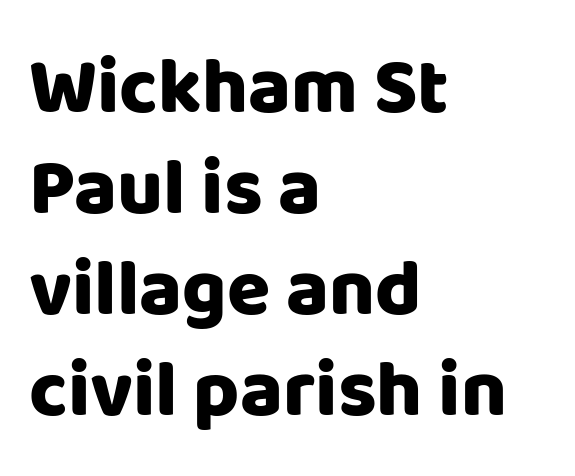
Characters follow at the spacing the type designer built in. You could not count columns in this text — the font is proportionally spaced. Descenders are the only things crossing below the line. One glance says typical: line gaps are just what's usual. The letters stand upright; this is a roman face.
